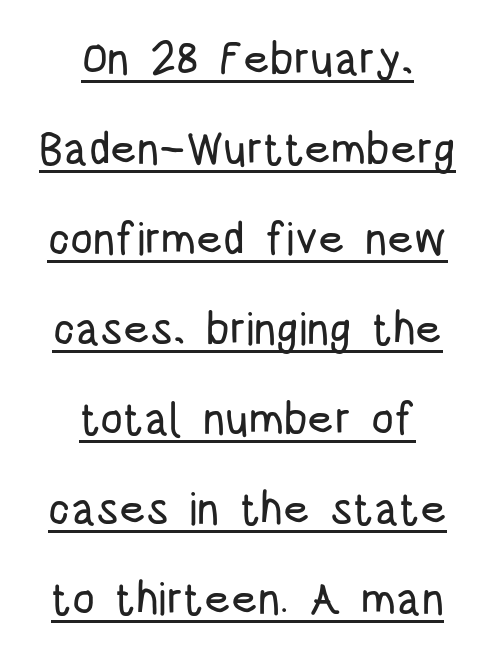
Q: Is the text italic (slanted)? A: No, it is upright.
Q: Is the typeface a serif or a sans-serif typeface? A: Sans-serif.
Q: Is the text underlined? A: Yes.
Q: How is the paragraph aligned? A: Centered.
Q: Is the spacing between letters normal or unusually wide? A: Normal.
Q: Is the spacing between lines tight, normal or loose? A: Loose.
Q: Width (condensed, normal, or wide)? A: Condensed.
Q: Stroke contrast? A: Low.
Q: x-height? A: Large.
Q: Monospaced? A: No.
